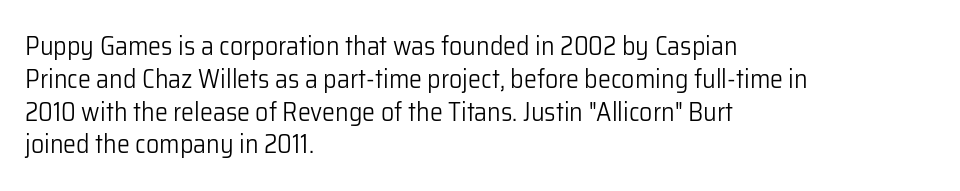
{"italic": "no", "bold": "no", "underline": "no", "align": "left", "line_spacing": "normal", "line_spacing_ratio": 1.26, "letter_spacing": "normal", "letter_spacing_em": 0.0, "glyph_px": 26}
